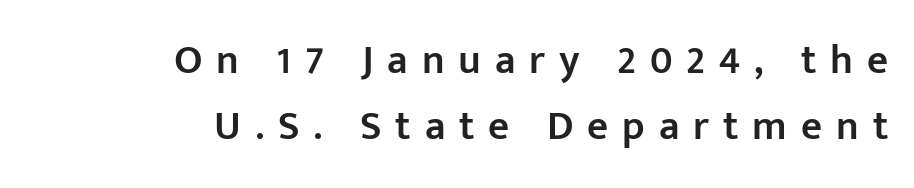
The image shows 41 px semibold sans-serif type, upright; set right-aligned, normal line spacing (1.62x), unusually wide letter spacing (+0.34 em), not underlined; low stroke contrast and a medium x-height.
